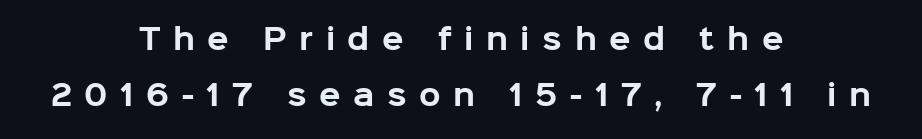
The image shows 28 px bold sans-serif type, upright; set centered, loose line spacing (2.0x), unusually wide letter spacing (+0.45 em), not underlined; low stroke contrast and a medium x-height.
